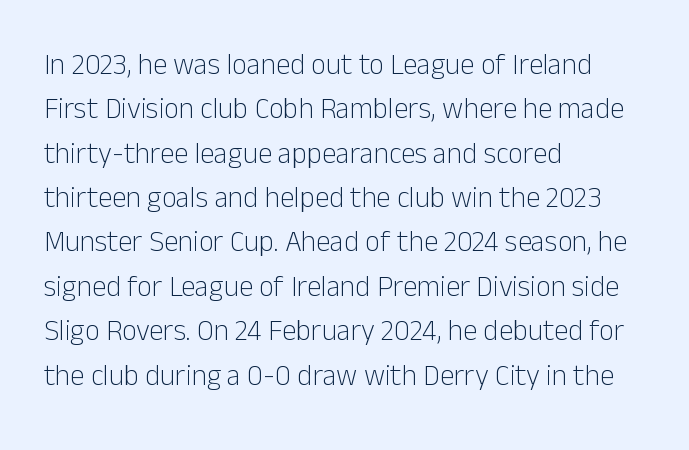
{"serif": "no", "italic": "no", "bold": "no", "weight": "light", "width": "normal", "stroke_contrast": "low", "x_height": "medium", "monospaced": "no", "underline": "no", "align": "left", "line_spacing": "normal", "line_spacing_ratio": 1.53, "letter_spacing": "normal", "letter_spacing_em": 0.0, "glyph_px": 29}
